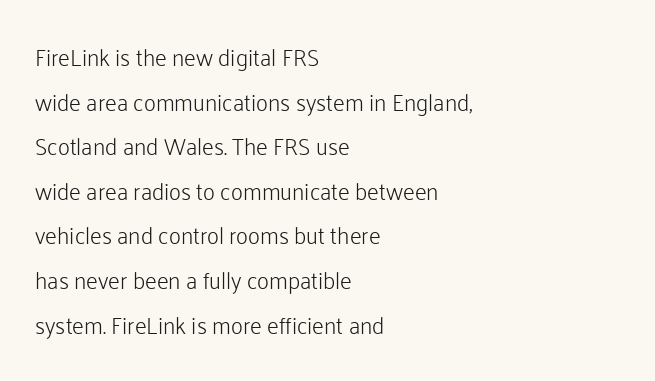
The image shows 23 px text type, upright; set left-aligned, loose line spacing (1.94x), normal letter spacing, not underlined.
